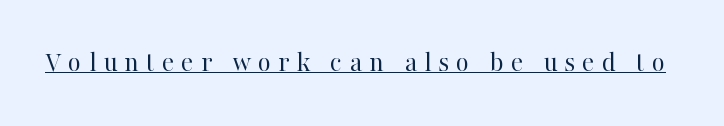
Q: Is the text bold? A: No.
Q: Is the text italic (slanted)? A: No, it is upright.
Q: Is the typeface a serif or a sans-serif typeface? A: Serif.
Q: Is the text underlined? A: Yes.
Q: Is the spacing between letters normal or unusually wide? A: Unusually wide.
Q: Width (condensed, normal, or wide)? A: Normal.
Q: Stroke contrast? A: High.
Q: x-height? A: Medium.
Q: Monospaced? A: No.
